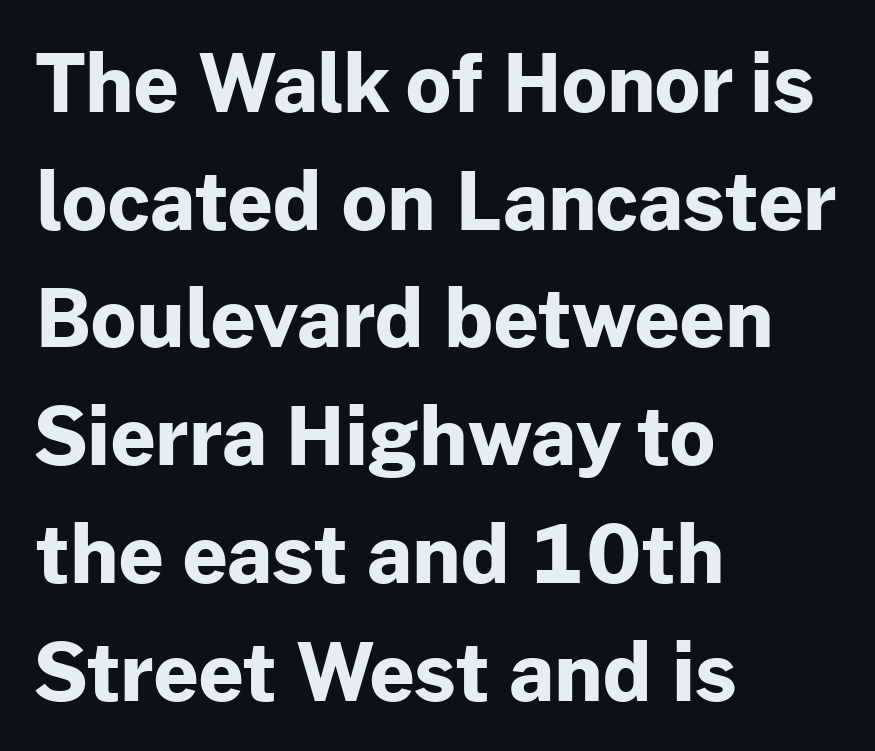
The image shows 79 px bold sans-serif type, upright; set left-aligned, normal line spacing (1.49x), normal letter spacing, not underlined; low stroke contrast and a medium x-height.
